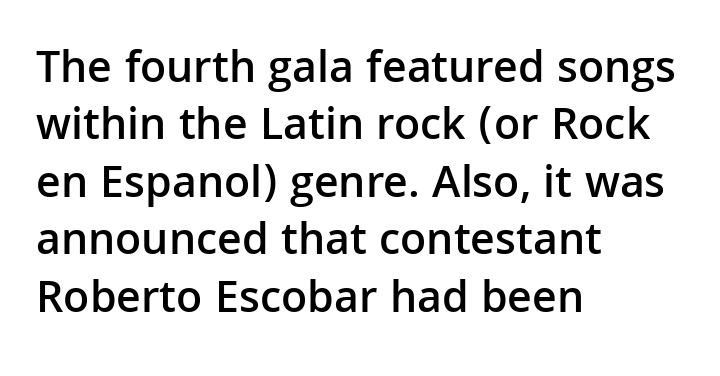
{"serif": "no", "italic": "no", "bold": "semi", "weight": "semibold", "width": "normal", "stroke_contrast": "low", "x_height": "medium", "monospaced": "no", "underline": "no", "align": "left", "line_spacing": "normal", "line_spacing_ratio": 1.25, "letter_spacing": "normal", "letter_spacing_em": 0.0, "glyph_px": 46}
